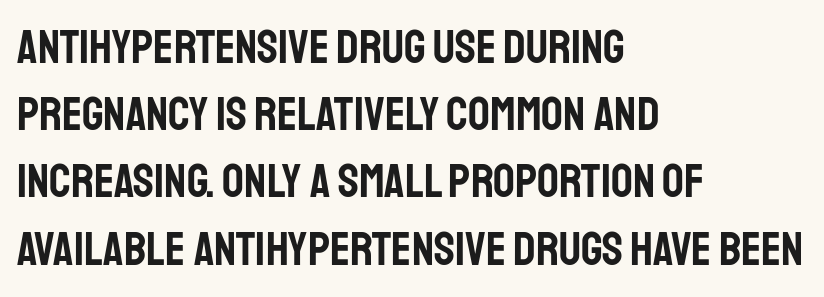
{"serif": "no", "italic": "no", "width": "condensed", "stroke_contrast": "low", "x_height": "large", "monospaced": "no", "underline": "no", "align": "left", "line_spacing": "normal", "line_spacing_ratio": 1.4, "letter_spacing": "normal", "letter_spacing_em": 0.0, "glyph_px": 48}
